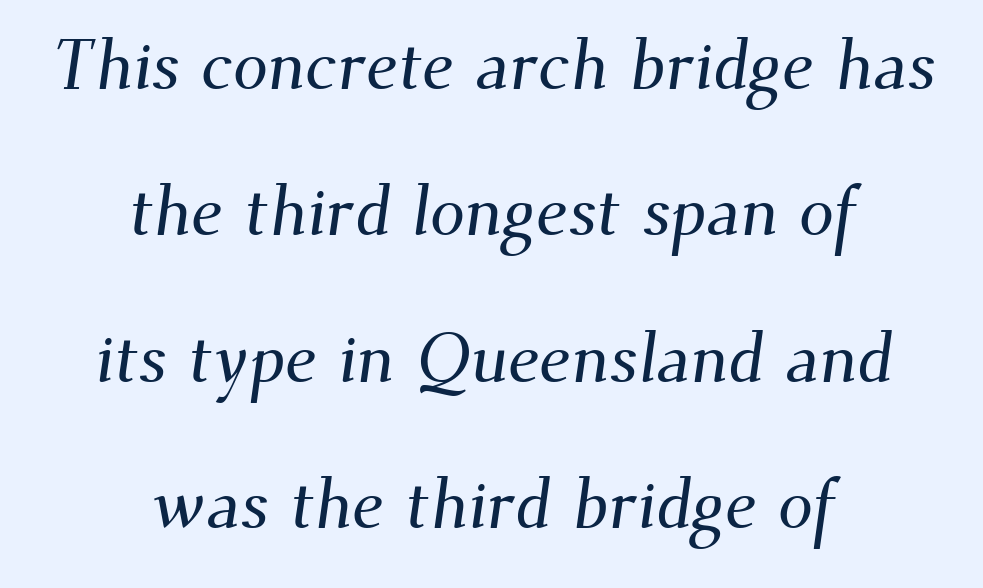
{"serif": "yes", "width": "normal", "stroke_contrast": "medium", "x_height": "small", "monospaced": "no", "underline": "no", "align": "center", "line_spacing": "loose", "line_spacing_ratio": 2.09, "letter_spacing": "normal", "letter_spacing_em": 0.0, "glyph_px": 70}
